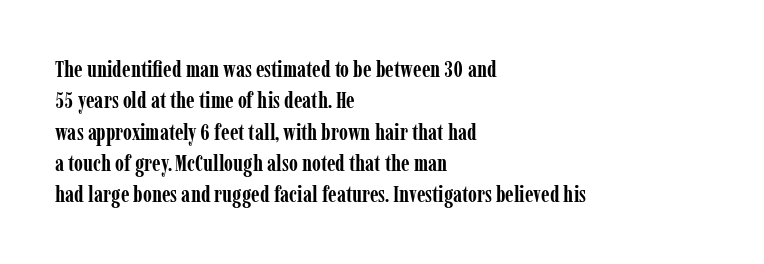
The image shows 23 px bold type, upright; set left-aligned, normal line spacing (1.36x), normal letter spacing, not underlined.
